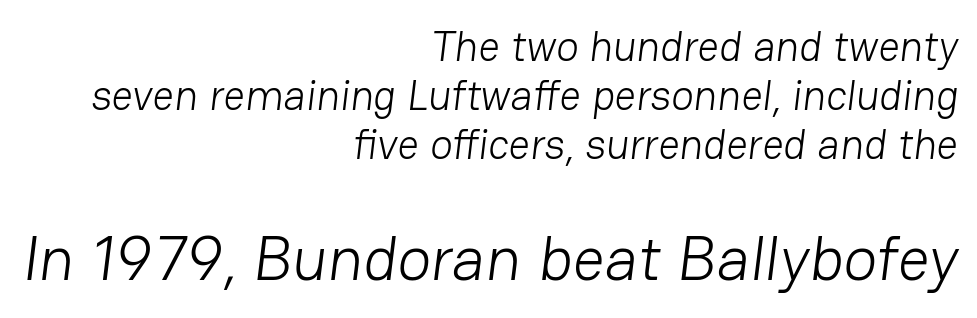
Q: Is the text bold? A: No.
Q: Is the typeface a serif or a sans-serif typeface? A: Sans-serif.
Q: Is the text underlined? A: No.
Q: How is the paragraph aligned? A: Right-aligned.
Q: Is the spacing between letters normal or unusually wide? A: Normal.
Q: Which block of text is set in a larger size, the first (top) or the second (bottom)? A: The second (bottom) one.
Q: Width (condensed, normal, or wide)? A: Normal.
Q: Stroke contrast? A: Low.
Q: x-height? A: Medium.
Q: Monospaced? A: No.
